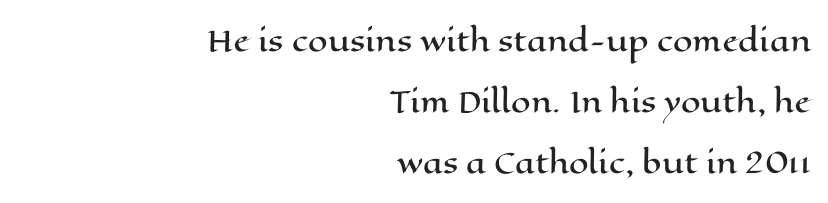
Each letter keeps its own natural width here, so spacing adapts to shape. This is roman type, the default non-slanted kind. Is the letter spacing exaggerated? No — it looks like the ordinary default. The ragged edge is on the left, which tells us the setting is flush right.
